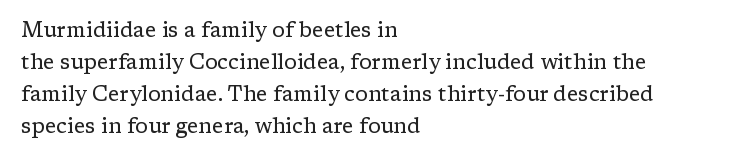
{"italic": "no", "bold": "no", "underline": "no", "align": "left", "line_spacing": "normal", "line_spacing_ratio": 1.52, "letter_spacing": "normal", "letter_spacing_em": 0.0, "glyph_px": 21}
